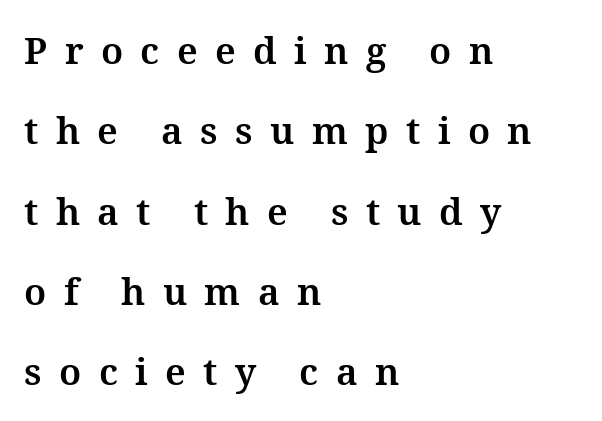
The rendering uses natural spacing where letterforms have individual widths. Leading is clearly above the norm, producing a sparse column. Heavy, bold letterforms. Letter spacing: wide. Underlining? Definitely not there.
